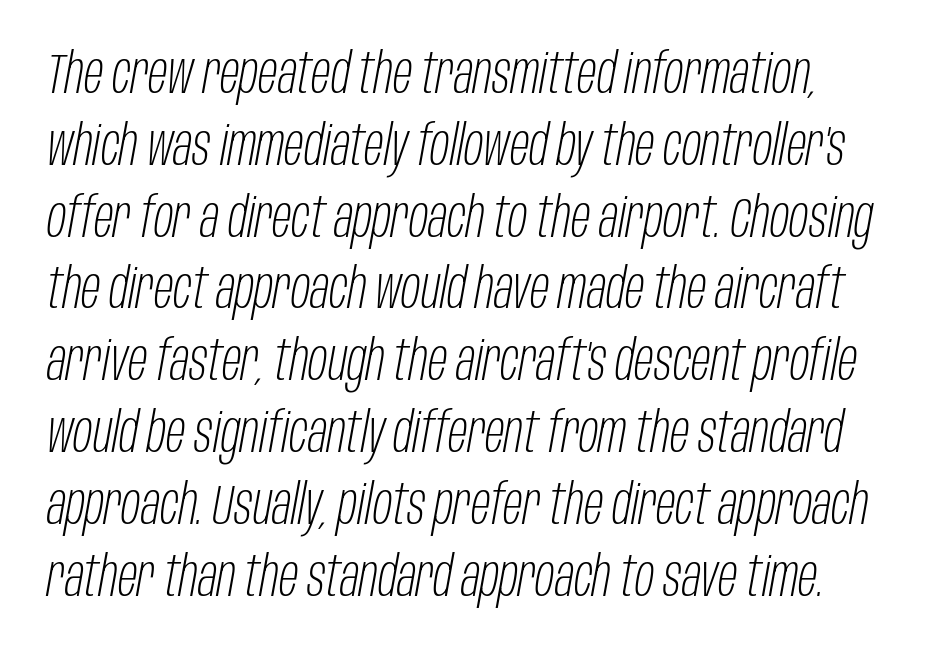
What's the leading like? Ordinary, nothing unusual. Notice how the stems are inclined rather than vertical — that's the hallmark of italics. Unmarked baselines from the first word to the last. Short note: letters normally spaced.
